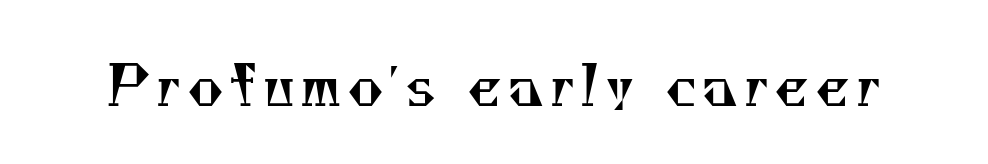
The image shows 55 px regular-weight serif type; set not underlined; medium stroke contrast and a small x-height.
